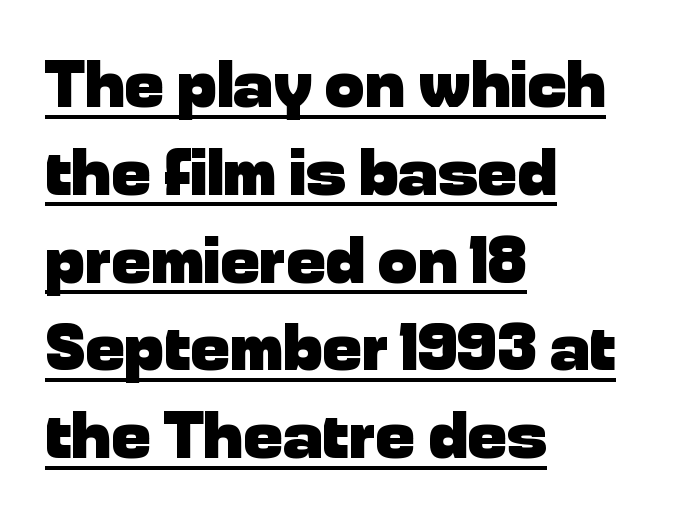
Q: Is the text bold? A: Yes.
Q: Is the text italic (slanted)? A: No, it is upright.
Q: Is the typeface a serif or a sans-serif typeface? A: Sans-serif.
Q: Is the text underlined? A: Yes.
Q: How is the paragraph aligned? A: Left-aligned.
Q: Is the spacing between letters normal or unusually wide? A: Normal.
Q: Is the spacing between lines tight, normal or loose? A: Normal.
Q: Width (condensed, normal, or wide)? A: Normal.
Q: Stroke contrast? A: Low.
Q: x-height? A: Medium.
Q: Monospaced? A: No.
